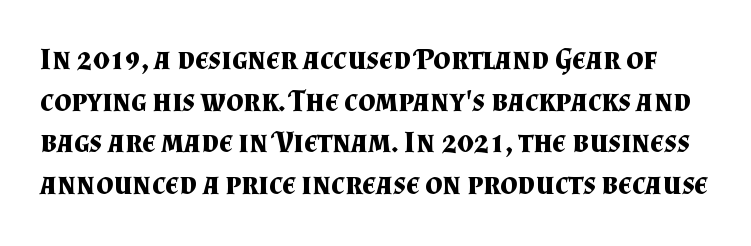
This rendering features lettering with no underline. This sample uses a serif face. The letters stand upright; this is a roman face. Compared with typical body copy, the letter spacing here is the same. Proportional: the letters do not fall into vertical columns. On the weight axis this lands at bold, roughly 700.
